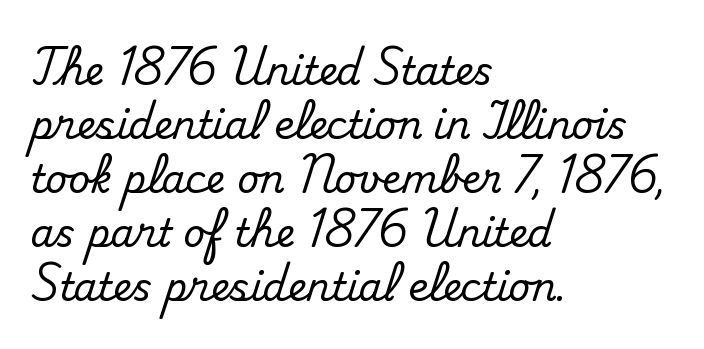
Q: Is the text italic (slanted)? A: Yes.
Q: Is the typeface a serif or a sans-serif typeface? A: Serif.
Q: Is the text underlined? A: No.
Q: How is the paragraph aligned? A: Left-aligned.
Q: Is the spacing between letters normal or unusually wide? A: Normal.
Q: Is the spacing between lines tight, normal or loose? A: Normal.
Q: Width (condensed, normal, or wide)? A: Normal.
Q: Stroke contrast? A: Medium.
Q: x-height? A: Small.
Q: Monospaced? A: No.
